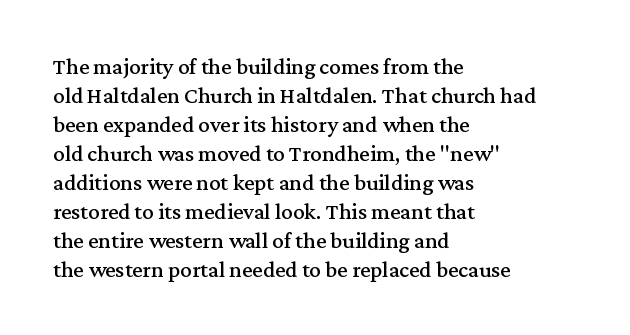
{"italic": "no", "underline": "no", "align": "left", "line_spacing": "normal", "line_spacing_ratio": 1.26, "letter_spacing": "normal", "letter_spacing_em": 0.0, "glyph_px": 23}
